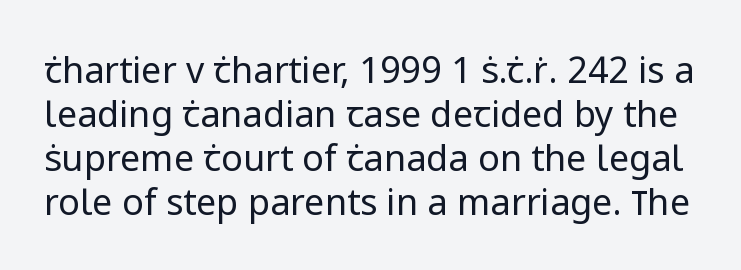
The image shows 36 px regular-weight sans-serif type, upright; set line spacing 1.22x, normal letter spacing, not underlined; low stroke contrast and a medium x-height.
